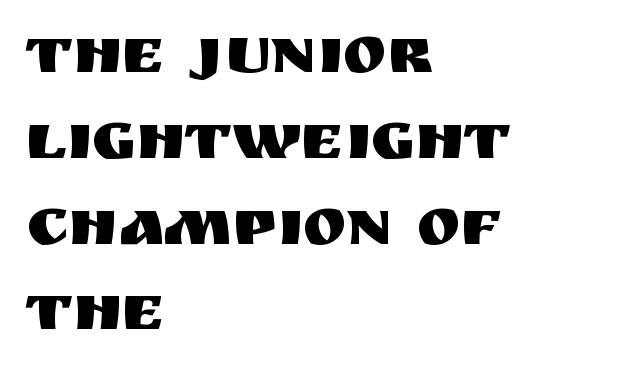
{"serif": "no", "italic": "no", "width": "normal", "stroke_contrast": "medium", "x_height": "large", "monospaced": "no", "underline": "no", "align": "left", "line_spacing": "normal", "line_spacing_ratio": 1.3, "letter_spacing": "normal", "letter_spacing_em": 0.0, "glyph_px": 66}
